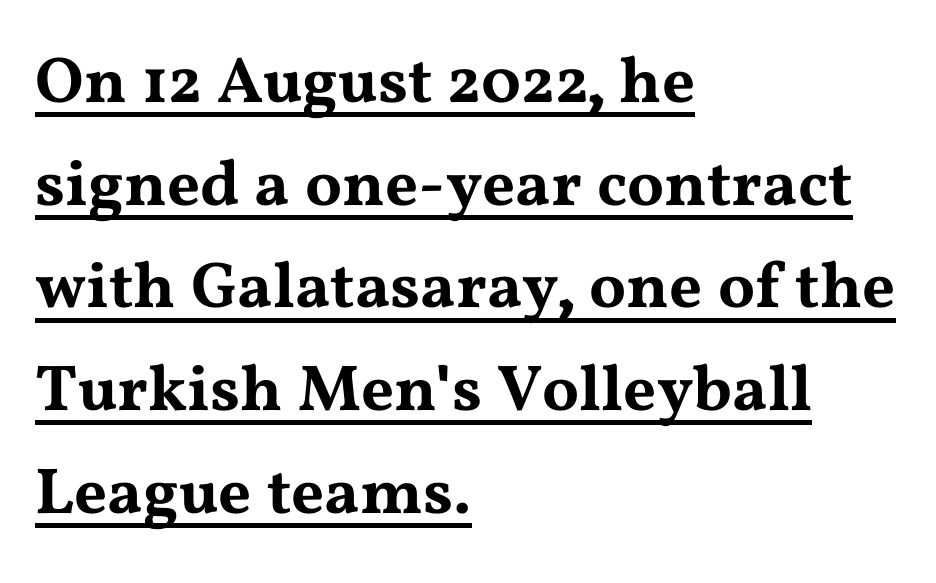
Underlined type. The block of text has a typical density, with ordinary space between rows. Little horizontal feet cap the strokes, marking this as serif type. The lettering holds an erect, upright posture throughout. Typeset ragged right — the left edge is the straight one. This sample uses plain, unmodified letter spacing.
